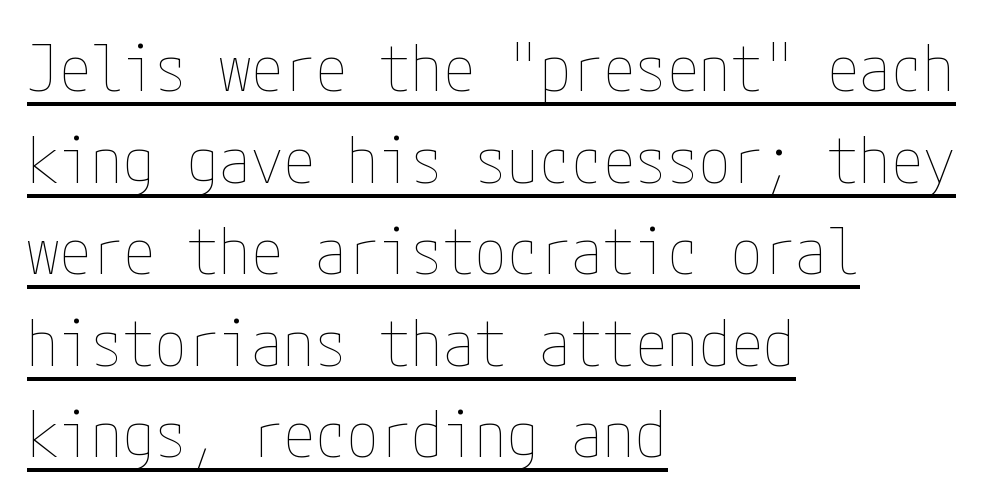
Q: Is the text bold? A: No.
Q: Is the text italic (slanted)? A: No, it is upright.
Q: Is the text underlined? A: Yes.
Q: How is the paragraph aligned? A: Left-aligned.
Q: Is the spacing between letters normal or unusually wide? A: Normal.
Q: Is the spacing between lines tight, normal or loose? A: Normal.
Q: Width (condensed, normal, or wide)? A: Condensed.
Q: Stroke contrast? A: Low.
Q: x-height? A: Medium.
